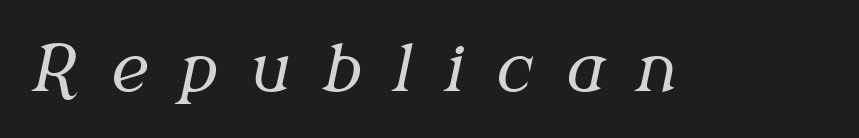
{"serif": "yes", "italic": "yes", "lean": "right", "slant_degrees": 12, "bold": "no", "weight": "regular", "width": "normal", "stroke_contrast": "medium", "x_height": "medium", "monospaced": "no", "underline": "no", "letter_spacing": "wide", "letter_spacing_em": 0.5, "glyph_px": 64}
